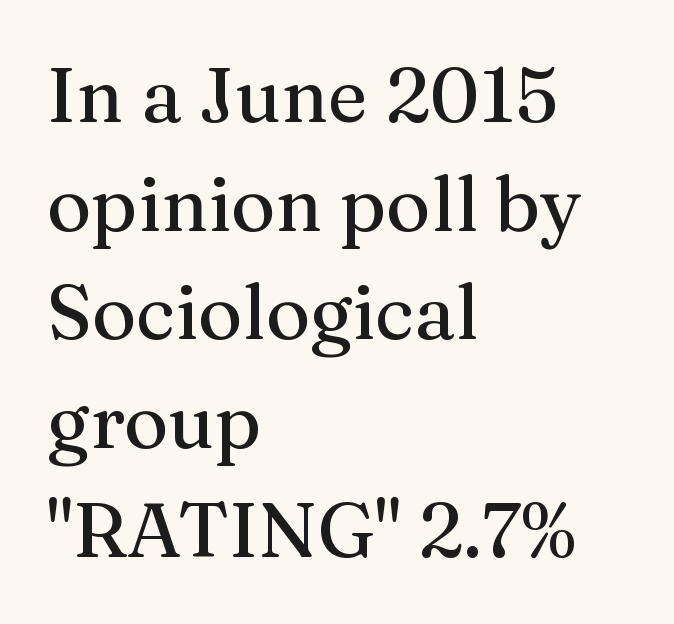
Q: Is the text italic (slanted)? A: No, it is upright.
Q: Is the typeface a serif or a sans-serif typeface? A: Serif.
Q: Is the text underlined? A: No.
Q: How is the paragraph aligned? A: Left-aligned.
Q: Is the spacing between letters normal or unusually wide? A: Normal.
Q: Is the spacing between lines tight, normal or loose? A: Normal.
Q: Width (condensed, normal, or wide)? A: Normal.
Q: Stroke contrast? A: Medium.
Q: x-height? A: Medium.
Q: Monospaced? A: No.
